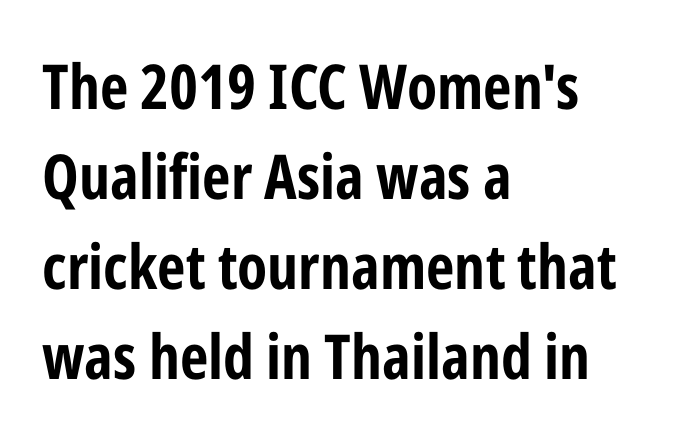
Compared with typical paragraphs, the rows here are spaced about the same. These lines are rendered in a variable-pitch font. This rendering leaves character spacing at its baseline value. The letters are bold, with thick, heavy strokes. What kind of face is this? One without serifs — a sans. Any mark beneath the type? The region is blank.
